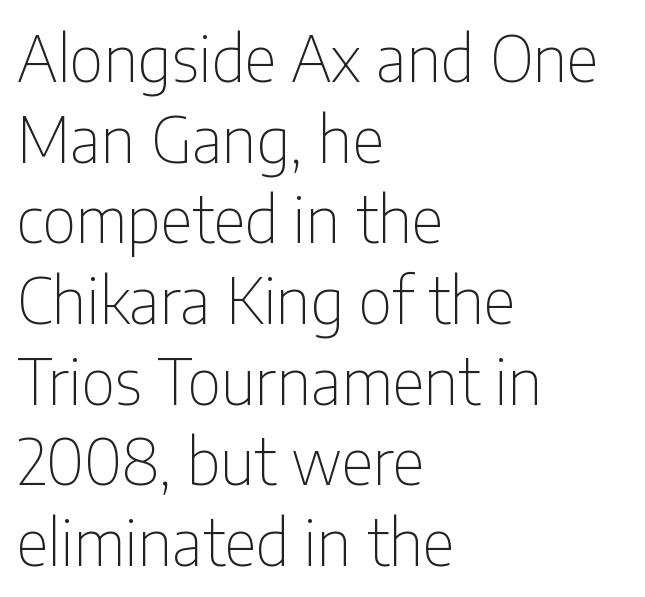
The image shows 63 px thin, condensed sans-serif type, upright; set left-aligned, normal line spacing (1.28x), normal letter spacing, not underlined; low stroke contrast and a medium x-height.
